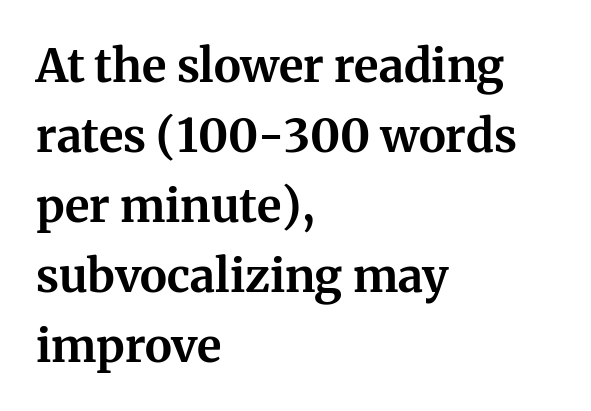
{"serif": "yes", "italic": "no", "bold": "yes", "weight": "bold", "width": "normal", "stroke_contrast": "medium", "x_height": "medium", "monospaced": "no", "underline": "no", "align": "left", "line_spacing": "normal", "line_spacing_ratio": 1.52, "letter_spacing": "normal", "letter_spacing_em": 0.0, "glyph_px": 46}
